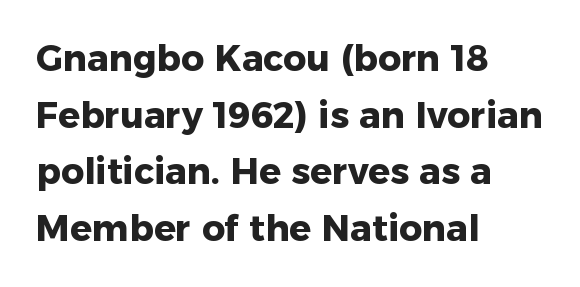
The image shows 36 px heavy sans-serif type, upright; set left-aligned, normal line spacing (1.57x), normal letter spacing, not underlined; low stroke contrast and a medium x-height.
